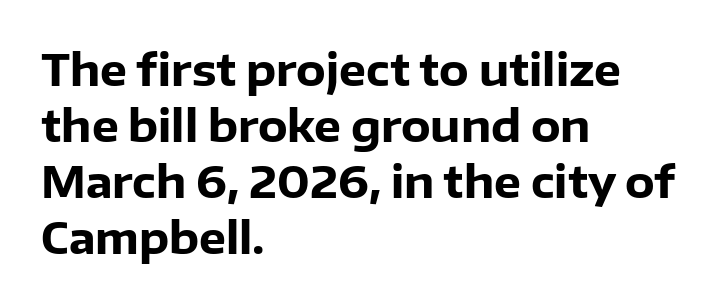
Casual observation: everything's shoved over to the left. This sample keeps an unexceptional amount of space between lines. Has an underline been added? It has not. The axis of the letterforms is exactly vertical. Is this a fixed-width face? No — the glyphs have proportional, varying widths.
